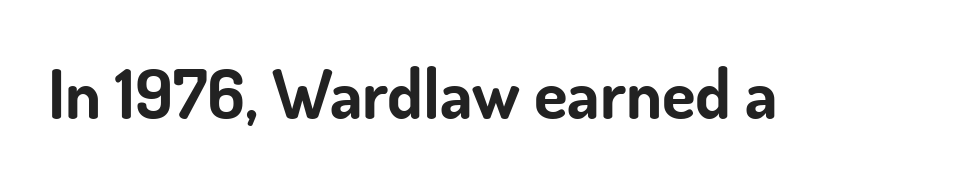
Rendered with straight, roman letterforms. Character widths vary here, with narrow letters taking less room than wide ones. Emphasis by weight is at full strength: bold. This is sans-serif lettering, the kind often seen on screens and signage. The specimen omits any rule beneath the text block's lines. Words appear dense and cohesive because spacing is normal.
